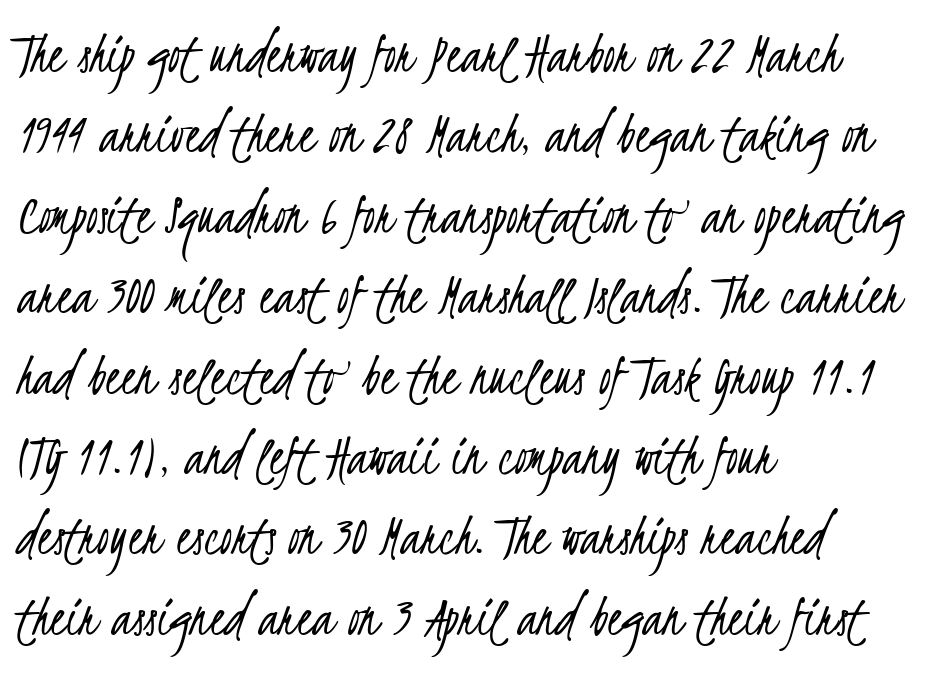
{"serif": "no", "bold": "no", "weight": "light", "width": "condensed", "stroke_contrast": "low", "x_height": "small", "monospaced": "no", "underline": "no", "align": "left", "line_spacing": "normal", "line_spacing_ratio": 1.34, "letter_spacing": "normal", "letter_spacing_em": 0.0, "glyph_px": 60}
